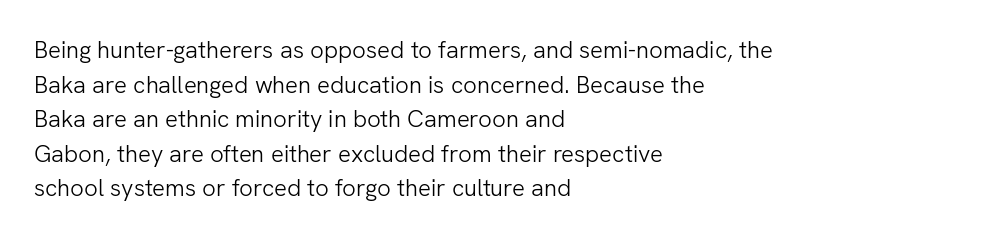
Q: Is the text bold? A: No.
Q: Is the text italic (slanted)? A: No, it is upright.
Q: Is the text underlined? A: No.
Q: How is the paragraph aligned? A: Left-aligned.
Q: Is the spacing between letters normal or unusually wide? A: Normal.
Q: Is the spacing between lines tight, normal or loose? A: Normal.
